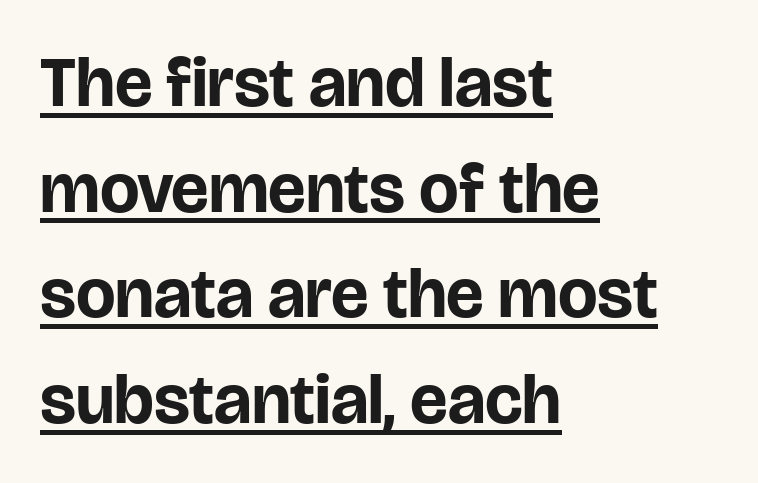
The image shows 70 px bold sans-serif type, upright; set left-aligned, normal line spacing (1.51x), normal letter spacing, underlined; low stroke contrast and a large x-height.
